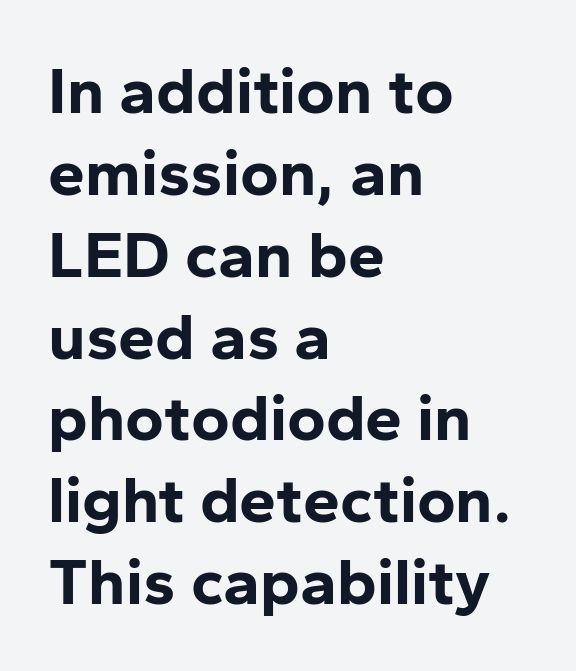
{"serif": "no", "italic": "no", "bold": "yes", "weight": "bold", "width": "normal", "stroke_contrast": "low", "x_height": "medium", "monospaced": "no", "underline": "no", "align": "left", "line_spacing_ratio": 1.24, "letter_spacing": "normal", "letter_spacing_em": 0.0, "glyph_px": 66}
